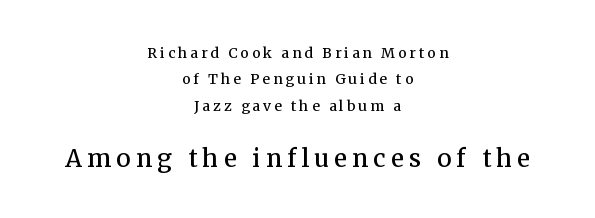
The image shows 24 px text type, upright; set centered, line spacing 1.89x, unusually wide letter spacing (+0.22 em), not underlined; the second (bottom) block is 1.71x larger.
